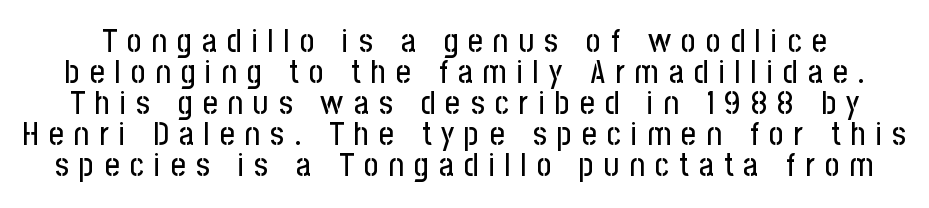
{"serif": "no", "italic": "no", "width": "condensed", "stroke_contrast": "low", "x_height": "medium", "monospaced": "no", "underline": "no", "line_spacing": "tight", "line_spacing_ratio": 0.97, "letter_spacing": "wide", "letter_spacing_em": 0.32, "glyph_px": 32}
